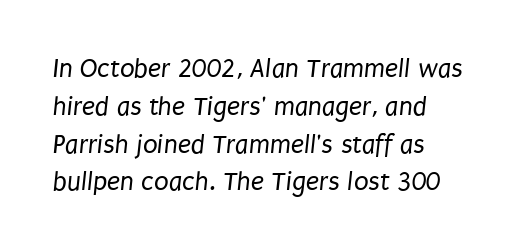
Q: Is the text bold? A: No.
Q: Is the text underlined? A: No.
Q: How is the paragraph aligned? A: Left-aligned.
Q: Is the spacing between letters normal or unusually wide? A: Normal.
Q: Is the spacing between lines tight, normal or loose? A: Normal.
